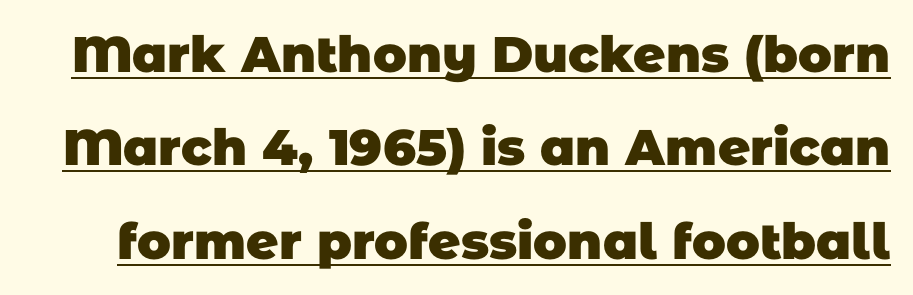
Thick stems and heavy bowls — unmistakably bold. You could not count columns in this text — the font is proportionally spaced. A sans-serif font was chosen for this passage. The letterforms sit shoulder to shoulder at normal distance. This rendering features underlined lettering.
